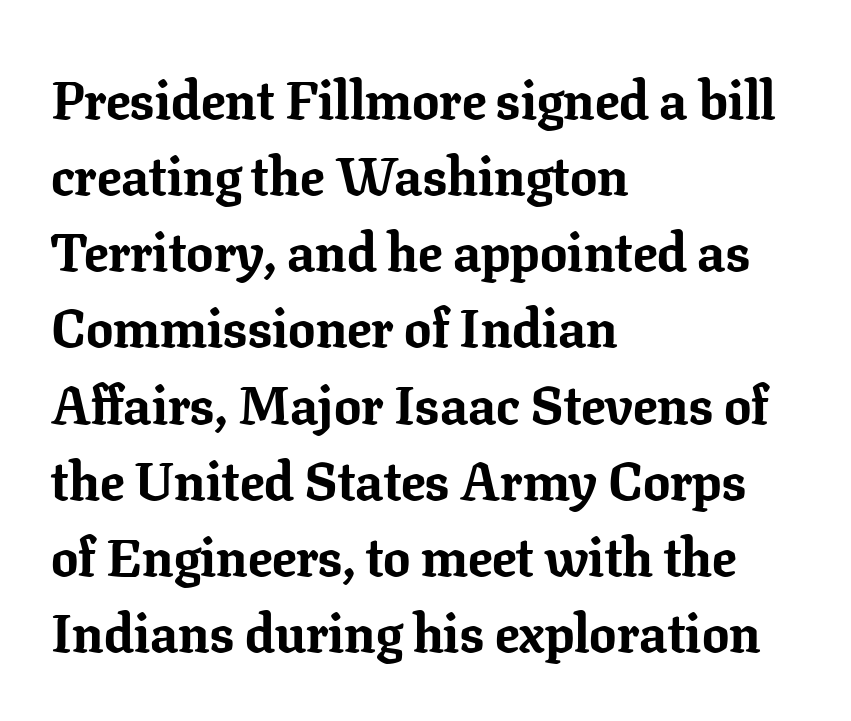
Leftover space on each line is placed entirely after the last word. The type sits square on the baseline with zero lean. The typesetting leans heavy: a genuine bold. The rendering uses a moderate line-height, typical for paragraphs.
